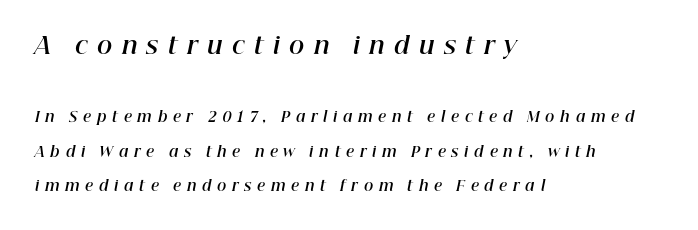
{"italic": "yes", "lean": "right", "slant_degrees": 12, "bold": "yes", "underline": "no", "align": "left", "line_spacing": "loose", "line_spacing_ratio": 2.47, "letter_spacing": "wide", "letter_spacing_em": 0.41, "larger_block": "first", "size_ratio": 1.64, "glyph_px": 23}
